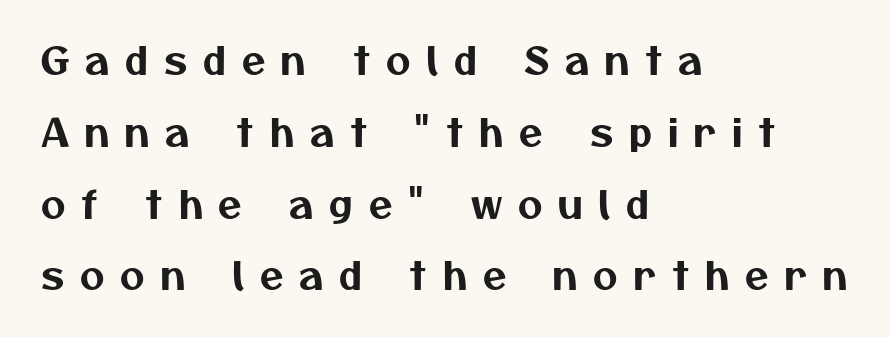
{"serif": "no", "width": "normal", "stroke_contrast": "medium", "x_height": "medium", "monospaced": "no", "underline": "no", "align": "left", "line_spacing_ratio": 1.89, "letter_spacing": "wide", "letter_spacing_em": 0.42, "glyph_px": 38}
